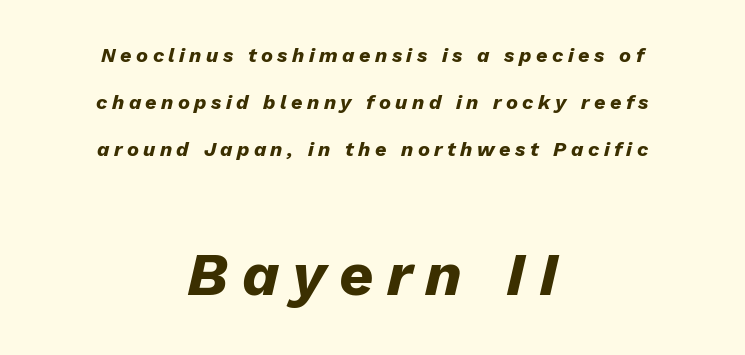
The image shows 60 px heavy type, italic (leaning right); set centered, loose line spacing (2.35x), unusually wide letter spacing (+0.22 em), not underlined; the second (bottom) block is 3.0x larger; low stroke contrast and a medium x-height.
